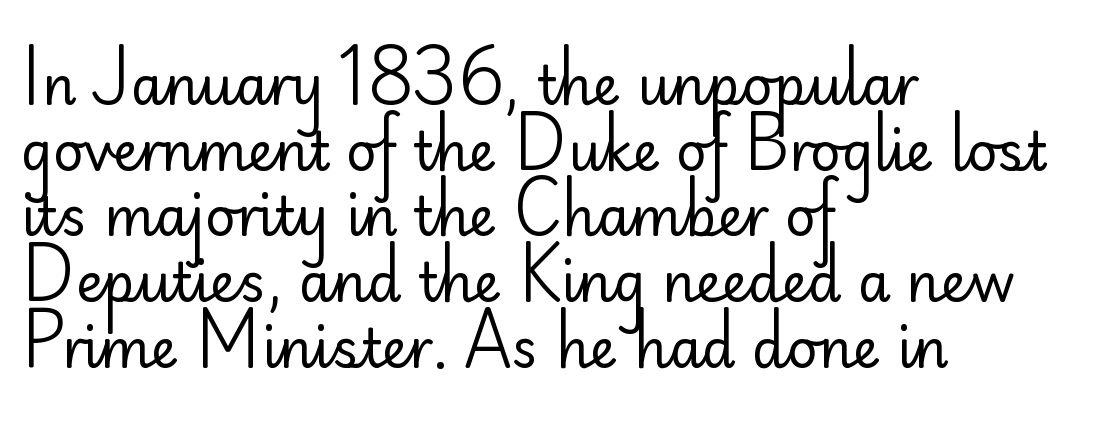
Q: Is the text bold? A: No.
Q: Is the text italic (slanted)? A: No, it is upright.
Q: Is the typeface a serif or a sans-serif typeface? A: Sans-serif.
Q: Is the text underlined? A: No.
Q: How is the paragraph aligned? A: Left-aligned.
Q: Is the spacing between letters normal or unusually wide? A: Normal.
Q: Width (condensed, normal, or wide)? A: Normal.
Q: Stroke contrast? A: Low.
Q: x-height? A: Small.
Q: Monospaced? A: No.
